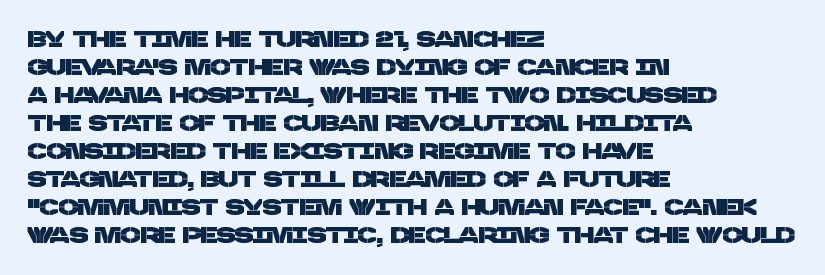
Spacing between characters is what you'd get straight out of the box. No word sits above an underline. Casual observation: everything's shoved over to the left.
